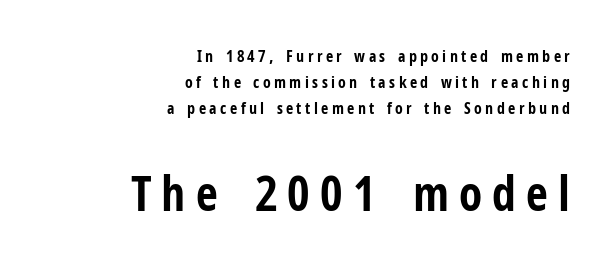
The passage shown is typed in a proportional face where columns would drift. Which of the two is more prominent by size? The second, at the bottom. A clean baseline with only descenders dipping below it. The specimen reads as upright at a glance. Short and long lines alike share a common ending point at right.
